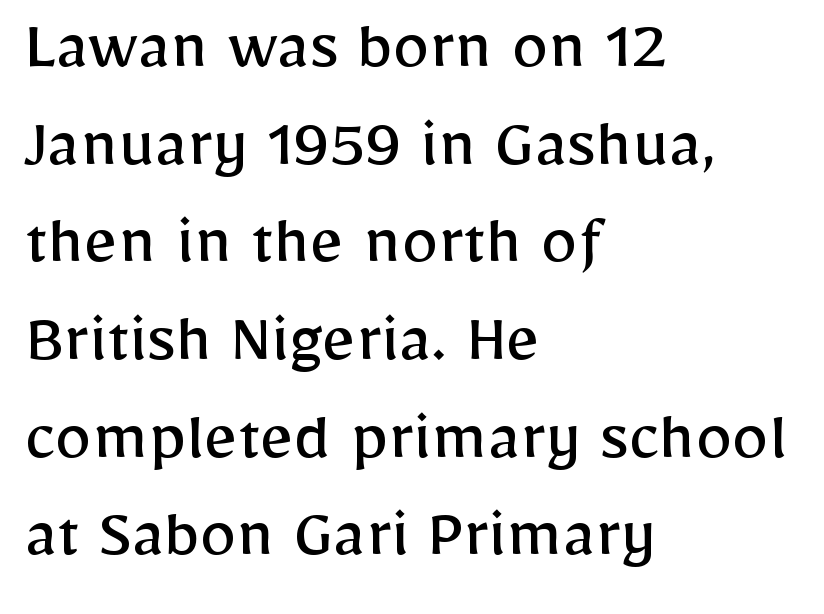
{"serif": "no", "italic": "no", "bold": "no", "weight": "regular", "width": "normal", "stroke_contrast": "low", "x_height": "medium", "monospaced": "no", "underline": "no", "align": "left", "line_spacing": "normal", "line_spacing_ratio": 1.32, "letter_spacing": "normal", "letter_spacing_em": 0.0, "glyph_px": 74}
